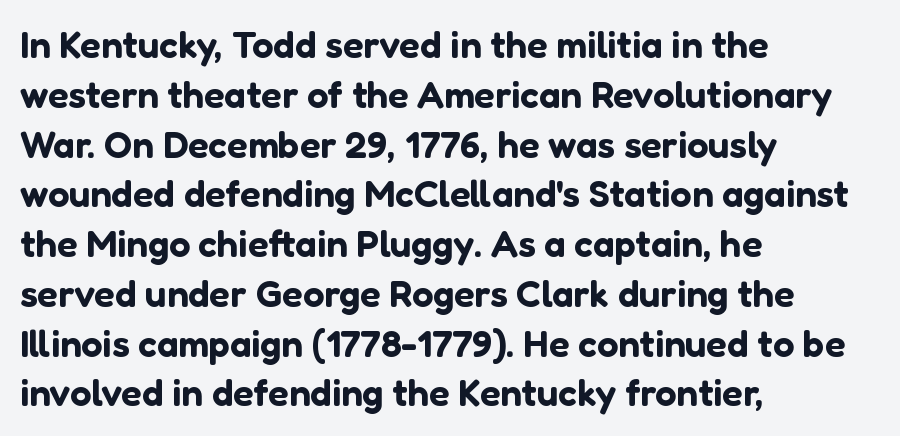
{"serif": "no", "italic": "no", "width": "normal", "stroke_contrast": "low", "x_height": "medium", "monospaced": "no", "underline": "no", "align": "left", "line_spacing": "normal", "line_spacing_ratio": 1.31, "letter_spacing": "normal", "letter_spacing_em": 0.0, "glyph_px": 38}
